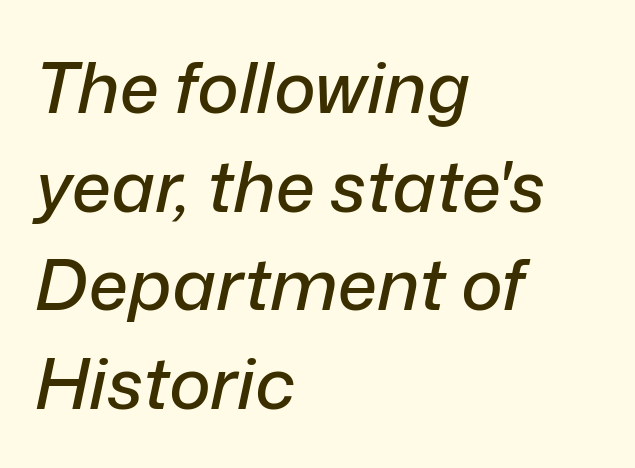
The image shows 71 px text type, italic (leaning right); set left-aligned, normal line spacing (1.39x), normal letter spacing, not underlined; low stroke contrast and a medium x-height.
